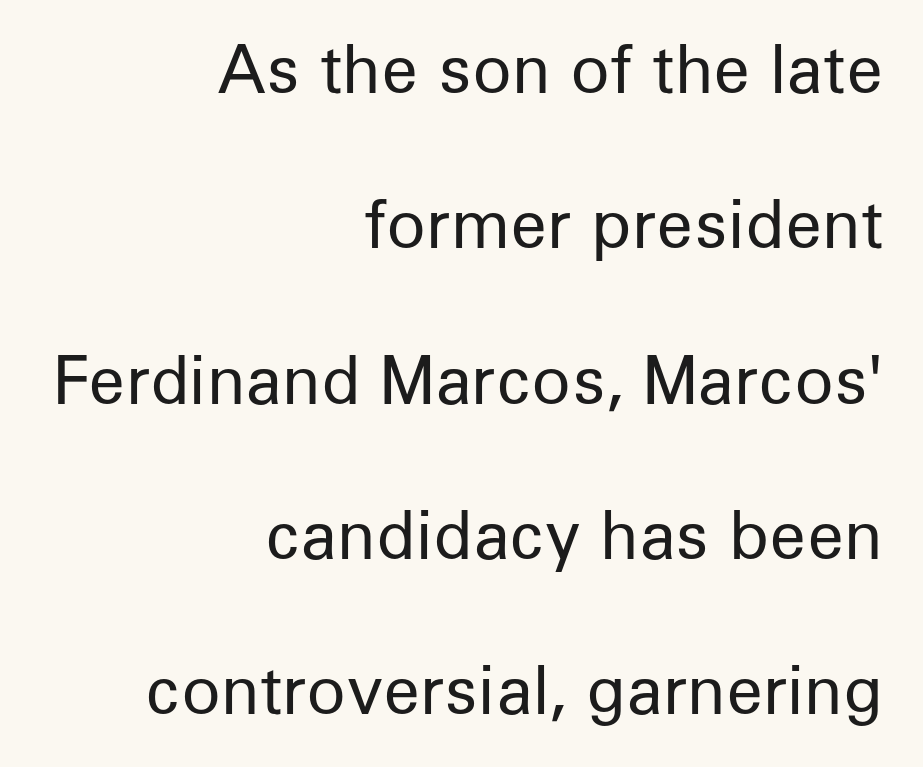
The image shows 65 px regular-weight sans-serif type, upright; set right-aligned, loose line spacing (2.39x), normal letter spacing, not underlined; low stroke contrast and a medium x-height.
